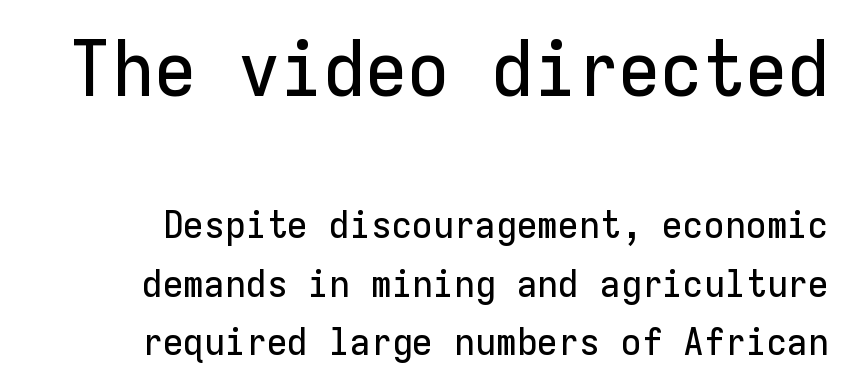
Q: Is the text italic (slanted)? A: No, it is upright.
Q: Is the typeface a serif or a sans-serif typeface? A: Sans-serif.
Q: Is the text underlined? A: No.
Q: Is the spacing between letters normal or unusually wide? A: Normal.
Q: Is the spacing between lines tight, normal or loose? A: Normal.
Q: Which block of text is set in a larger size, the first (top) or the second (bottom)? A: The first (top) one.
Q: Width (condensed, normal, or wide)? A: Normal.
Q: Stroke contrast? A: Low.
Q: x-height? A: Medium.
Q: Monospaced? A: Yes.
